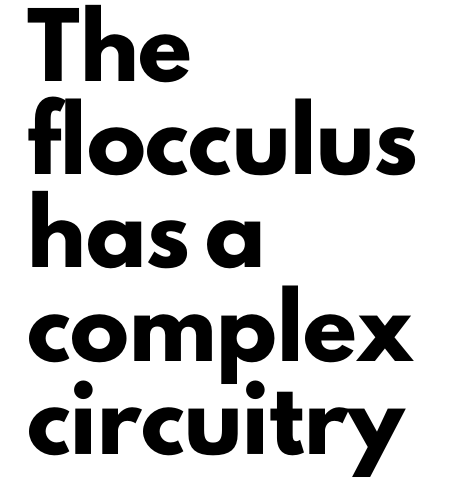
You can tell from the bare stems that sans-serif type was used. Letter spacing: default. Spacing verdict: proportional, widths tailored to each character. Notice how the passage keeps a crisp vertical edge on the left only. Every character sits straight up, as roman type does. Notice how thick the strokes are: this is what a full bold looks like.
